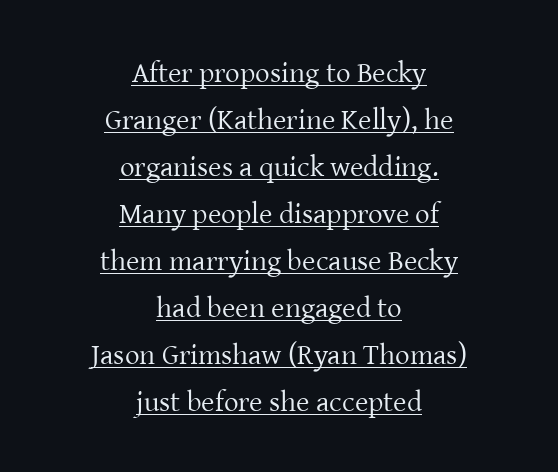
Does the type have serifs? Yes, each stem ends in a small foot. Baseline-to-baseline distance is the conventional proportion of letter height. Is this a fixed-width face? No — the glyphs have proportional, varying widths. Each line is balanced around a shared central axis. In terms of posture, this sample is upright.
